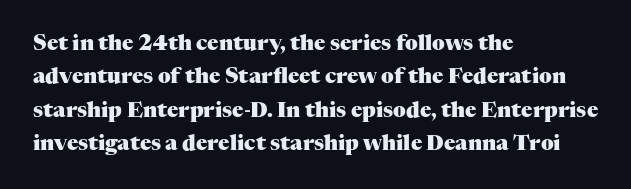
The image shows 21 px bold type, upright; set left-aligned, normal line spacing (1.59x), normal letter spacing, not underlined.
